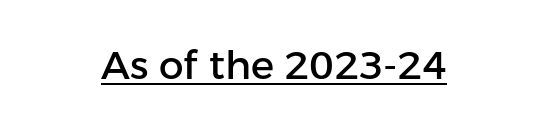
The image shows 39 px sans-serif type, upright; set centered, normal letter spacing, underlined; low stroke contrast and a medium x-height.
